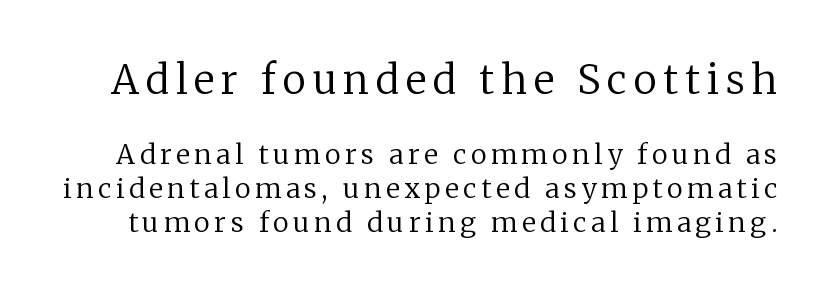
Q: Is the text bold? A: No.
Q: Is the text italic (slanted)? A: No, it is upright.
Q: Is the typeface a serif or a sans-serif typeface? A: Serif.
Q: Is the text underlined? A: No.
Q: Is the spacing between lines tight, normal or loose? A: Normal.
Q: Which block of text is set in a larger size, the first (top) or the second (bottom)? A: The first (top) one.
Q: Width (condensed, normal, or wide)? A: Normal.
Q: Stroke contrast? A: Low.
Q: x-height? A: Medium.
Q: Monospaced? A: No.
